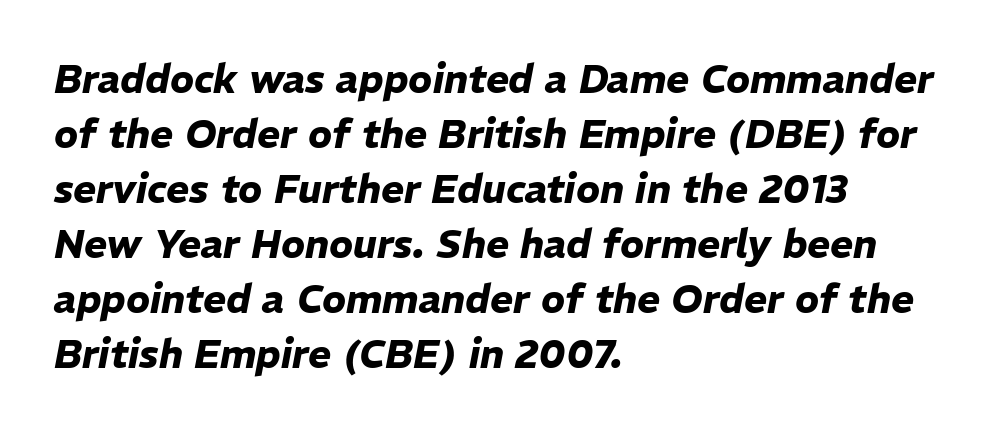
You can tell it's italic because the verticals aren't actually vertical. The rows are spaced the way most documents space them. Bold? Absolutely — the strokes are thick and heavy. Nobody touched the tracking dial on this one. Check the space under the baseline: it is left empty.
